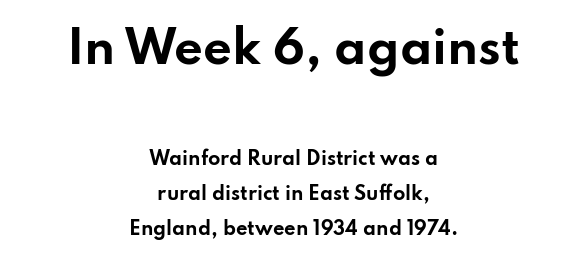
The image shows 45 px bold, wide sans-serif type, upright; set centered, loose line spacing (1.95x), normal letter spacing, not underlined; the first (top) block is 2.5x larger; low stroke contrast and a small x-height.
